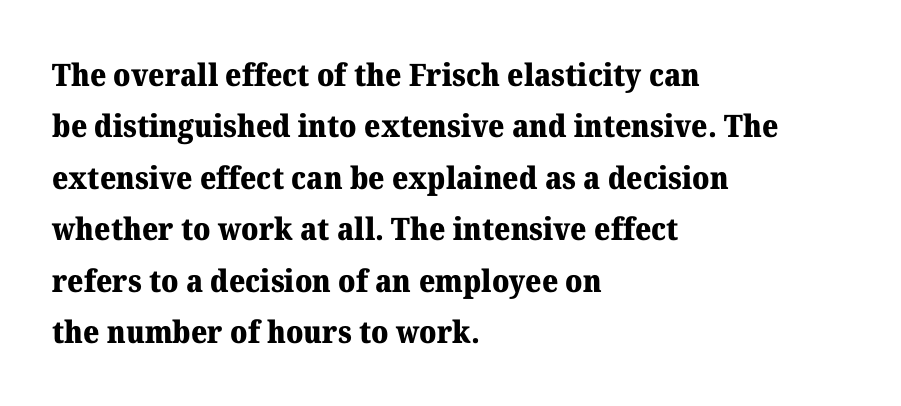
The image shows 31 px heavy serif type, upright; set left-aligned, normal line spacing (1.66x), normal letter spacing, not underlined; medium stroke contrast and a medium x-height.
